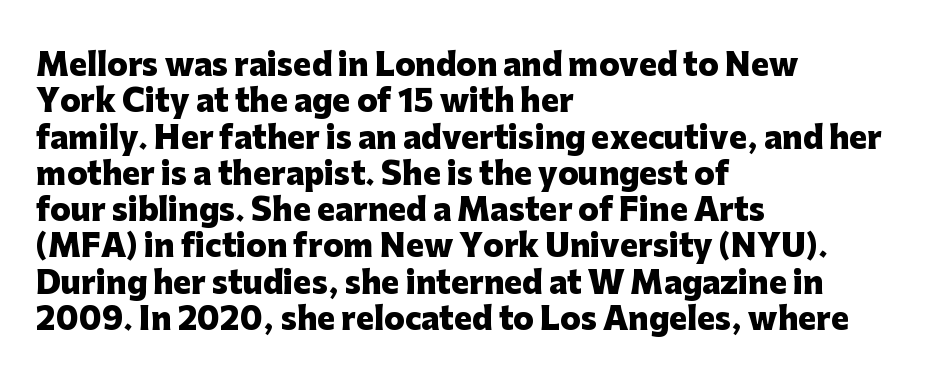
{"serif": "no", "italic": "no", "bold": "yes", "weight": "heavy", "width": "normal", "stroke_contrast": "low", "x_height": "medium", "monospaced": "no", "underline": "no", "align": "left", "line_spacing_ratio": 1.21, "letter_spacing": "normal", "letter_spacing_em": 0.0, "glyph_px": 30}
